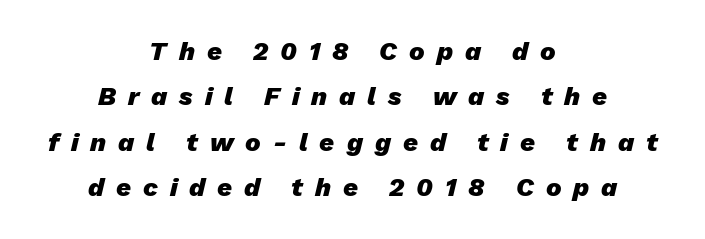
{"italic": "yes", "lean": "right", "slant_degrees": 13, "bold": "yes", "underline": "no", "align": "center", "line_spacing_ratio": 1.75, "letter_spacing": "wide", "letter_spacing_em": 0.46, "glyph_px": 26}
